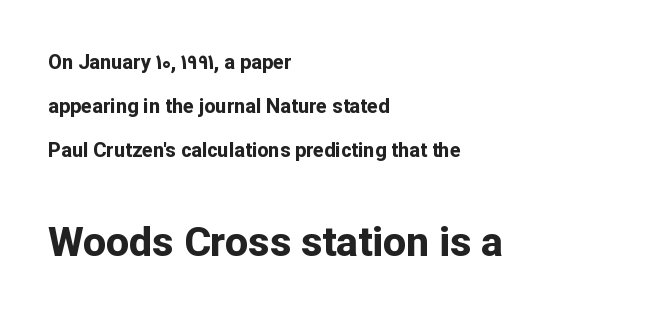
{"serif": "no", "italic": "no", "bold": "yes", "weight": "bold", "width": "normal", "stroke_contrast": "low", "x_height": "medium", "monospaced": "no", "underline": "no", "align": "left", "line_spacing": "loose", "line_spacing_ratio": 2.21, "letter_spacing": "normal", "letter_spacing_em": 0.0, "larger_block": "second", "size_ratio": 2.05, "glyph_px": 41}
